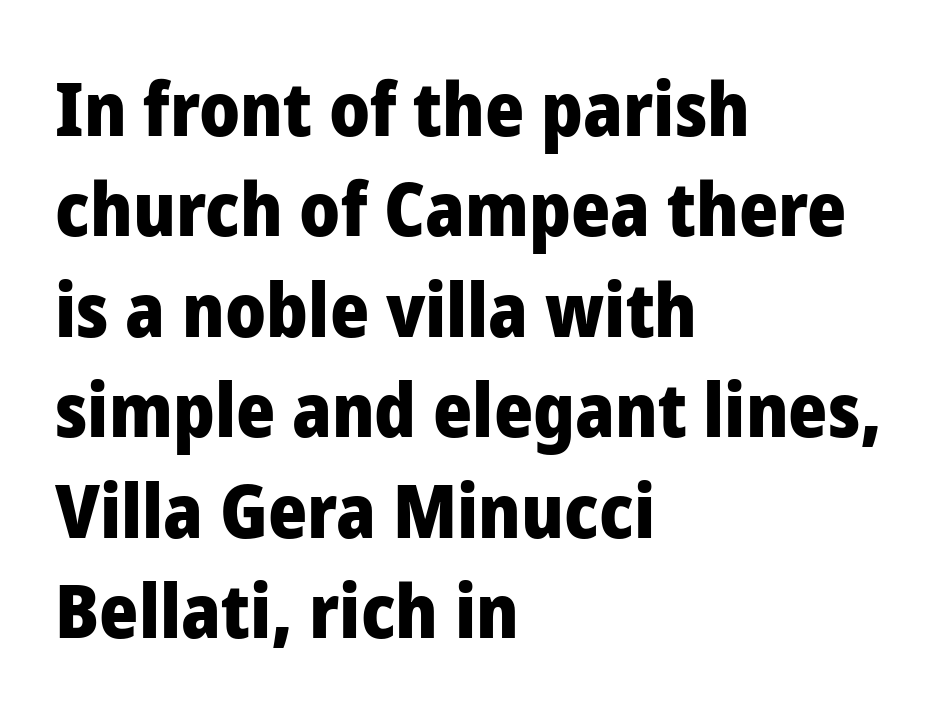
Underlining? Definitely not there. This rendering leaves character spacing at its baseline value. The face used here has the dense, thick strokes of a bold. Is this a fixed-width face? No — the glyphs have proportional, varying widths. The vertical gap from one line to the next is medium. Observe the absence of serifs on each vertical stroke in this sample.
